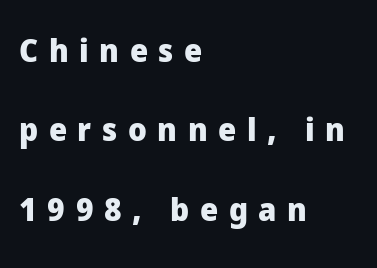
Line starts are locked; line ends wander. Any mark beneath the type? The region is blank. You can tell from the bare stems that sans-serif type was used. Inter-character spacing is expanded well beyond the font's built-in metrics. Heft: maximum for text — a bold.
